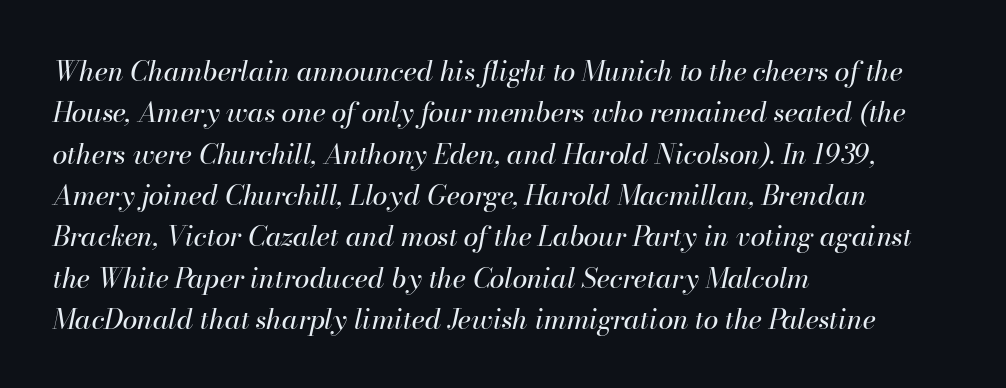
The image shows 27 px text type, italic (leaning right); set left-aligned, normal line spacing (1.53x), normal letter spacing, not underlined.
